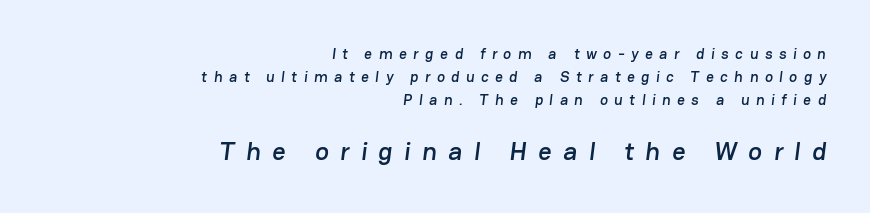
The line texture is sparse and dotted thanks to wide tracking. The typesetter chose a ragged-left arrangement here. Regular leading. Clear beneath every line of the passage. The rendering enlarges the type as you move from the upper chunk to the lower.
